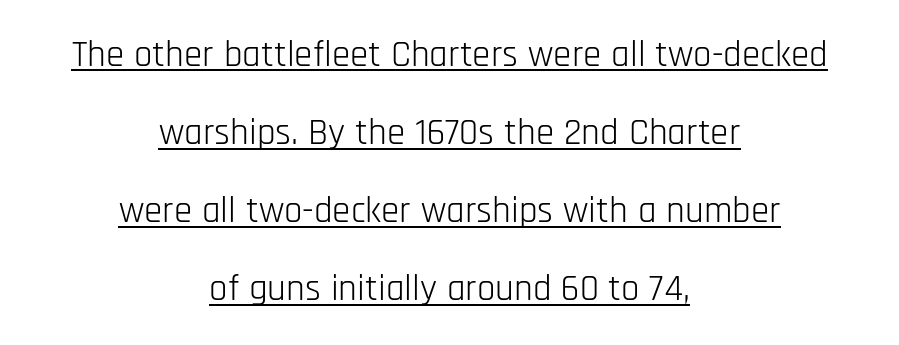
{"serif": "no", "italic": "no", "bold": "no", "weight": "light", "width": "condensed", "stroke_contrast": "low", "x_height": "large", "monospaced": "no", "underline": "yes", "align": "center", "line_spacing": "loose", "line_spacing_ratio": 2.11, "letter_spacing": "normal", "letter_spacing_em": 0.0, "glyph_px": 37}
